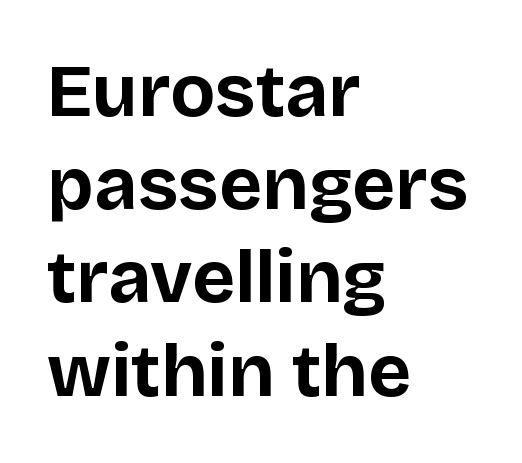
This sample has the flowing, uneven cadence of proportional lettering. Characters remain perfectly vertical along every line. These lines sit exactly where default settings would place them. Does the weight exceed regular? Yes, all the way to bold.
